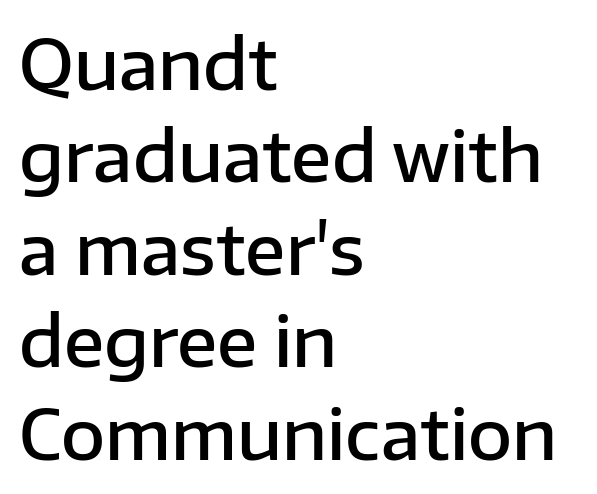
Q: Is the text bold? A: Semi-bold.
Q: Is the text italic (slanted)? A: No, it is upright.
Q: Is the typeface a serif or a sans-serif typeface? A: Sans-serif.
Q: Is the text underlined? A: No.
Q: How is the paragraph aligned? A: Left-aligned.
Q: Is the spacing between letters normal or unusually wide? A: Normal.
Q: Is the spacing between lines tight, normal or loose? A: Normal.
Q: Width (condensed, normal, or wide)? A: Normal.
Q: Stroke contrast? A: Low.
Q: x-height? A: Medium.
Q: Monospaced? A: No.
